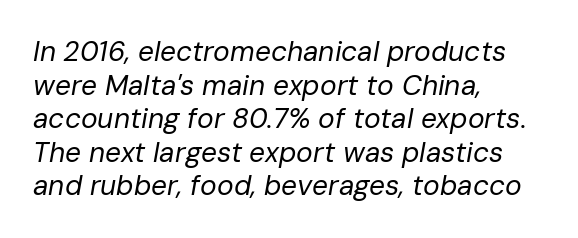
Designer's note — italics engaged. Underlining? Definitely not there. Varying glyph widths throughout — classic text-font behaviour. The characters are drawn with everyday or finer stroke widths.
